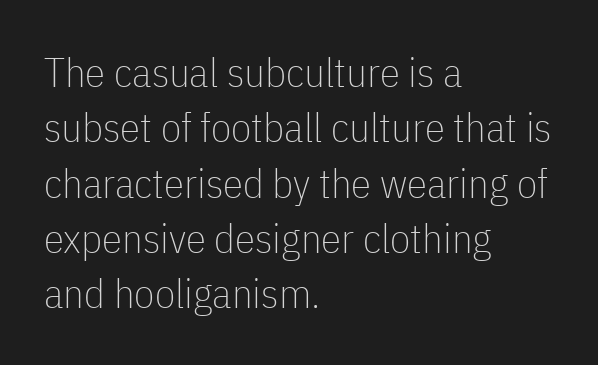
{"serif": "no", "italic": "no", "bold": "no", "weight": "thin", "width": "condensed", "stroke_contrast": "low", "x_height": "medium", "monospaced": "no", "underline": "no", "align": "left", "line_spacing": "normal", "line_spacing_ratio": 1.35, "letter_spacing": "normal", "letter_spacing_em": 0.0, "glyph_px": 41}
